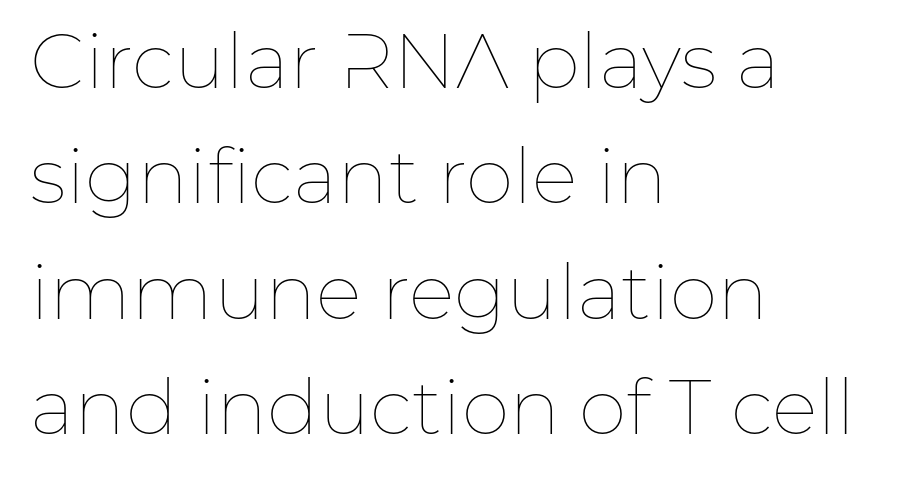
The image shows 77 px thin type, upright; set left-aligned, normal line spacing (1.5x), normal letter spacing, not underlined; low stroke contrast and a medium x-height.
